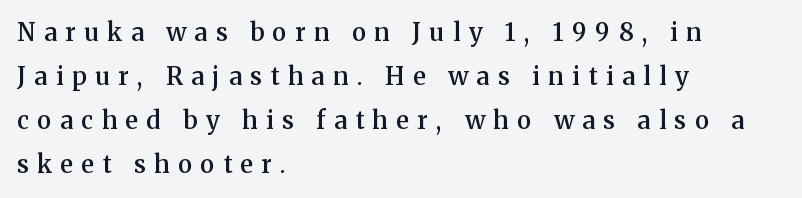
{"italic": "no", "bold": "semi", "underline": "no", "align": "left", "line_spacing_ratio": 1.84, "letter_spacing": "wide", "letter_spacing_em": 0.36, "glyph_px": 24}
